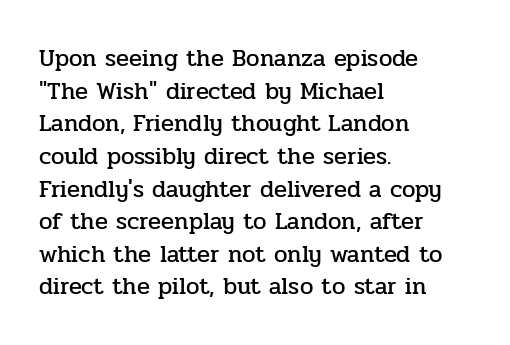
The image shows 24 px text type, upright; set left-aligned, normal line spacing (1.36x), normal letter spacing, not underlined.
